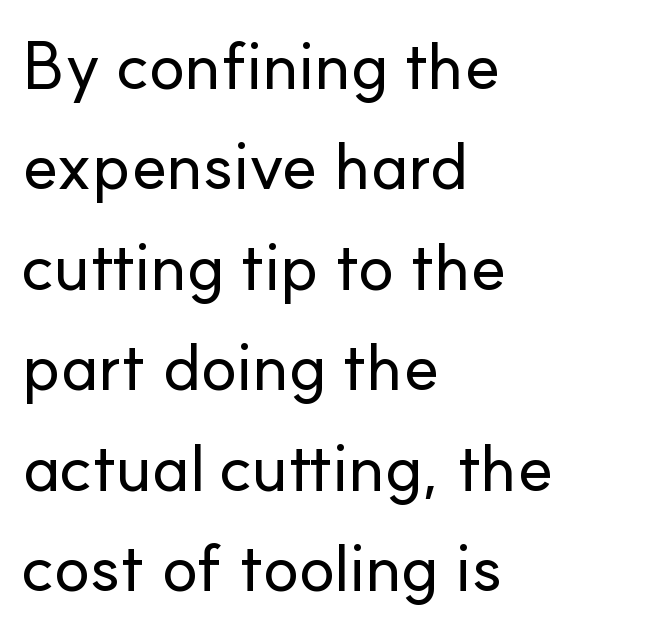
{"serif": "no", "italic": "no", "width": "normal", "stroke_contrast": "low", "x_height": "small", "monospaced": "no", "underline": "no", "align": "left", "line_spacing": "normal", "line_spacing_ratio": 1.5, "letter_spacing": "normal", "letter_spacing_em": 0.0, "glyph_px": 67}
